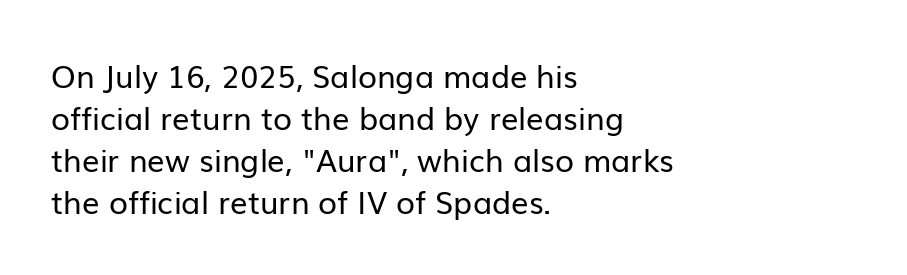
The horizontal fit of the characters is conventional and even. Nobody drew a line under any word here. Honestly, the row spacing looks completely unremarkable. A light-to-regular cut is what we see here. One-word summary of the alignment: left.
